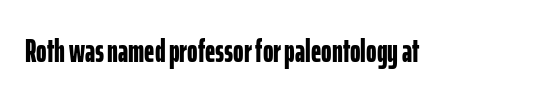
Q: Is the text bold? A: Yes.
Q: Is the text italic (slanted)? A: No, it is upright.
Q: Is the typeface a serif or a sans-serif typeface? A: Sans-serif.
Q: Is the text underlined? A: No.
Q: Is the spacing between letters normal or unusually wide? A: Normal.
Q: Width (condensed, normal, or wide)? A: Condensed.
Q: Stroke contrast? A: Low.
Q: x-height? A: Medium.
Q: Monospaced? A: No.
